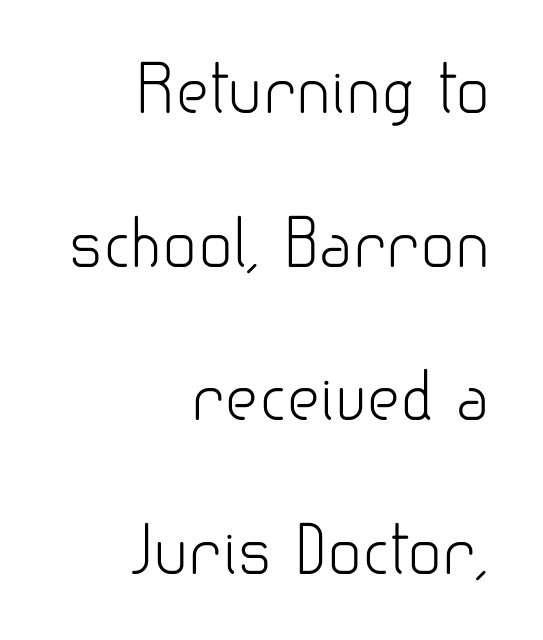
A typesetter would label this face a sans. Unbolded letterforms with no extra heft. In CSS terms this would be text-align: right. Descenders are the only things crossing below the line.
